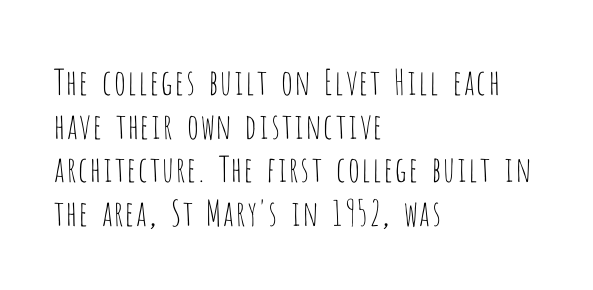
{"serif": "no", "italic": "no", "bold": "no", "weight": "thin", "width": "condensed", "stroke_contrast": "low", "x_height": "large", "monospaced": "no", "underline": "no", "align": "left", "line_spacing": "normal", "line_spacing_ratio": 1.25, "letter_spacing": "normal", "letter_spacing_em": 0.0, "glyph_px": 35}
